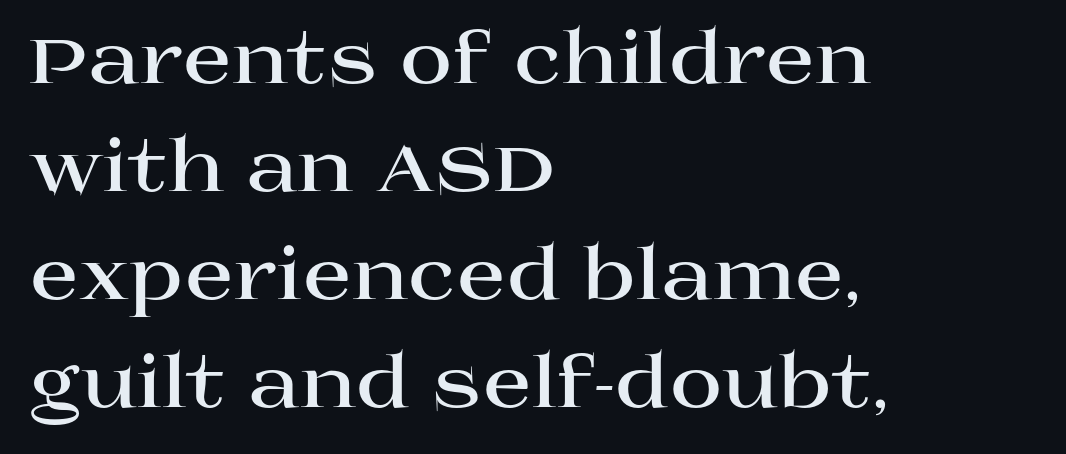
The image shows 72 px bold, wide serif type, upright; set left-aligned, normal line spacing (1.5x), normal letter spacing, not underlined; high stroke contrast and a large x-height.
